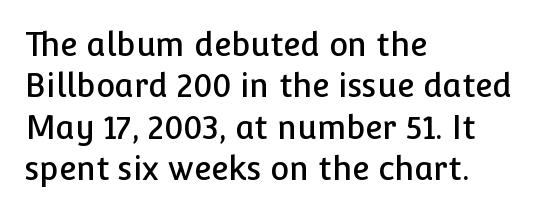
The glyphs are unaccompanied by any horizontal stroke below them. If you measured baseline to baseline, you'd find a middling distance. This sample uses an upright cut, with every glyph sitting square on the baseline. The passage is arranged the way most books set body copy — flush left. Proportional: the letters do not fall into vertical columns. Each word holds together tightly as a unit, with standard inter-letter gaps.
